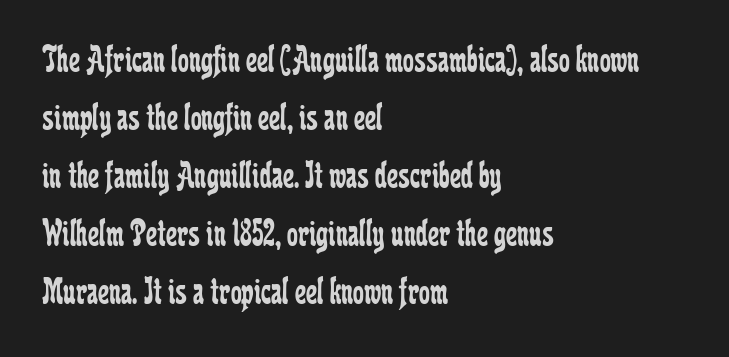
Q: Is the text bold? A: No.
Q: Is the text italic (slanted)? A: No, it is upright.
Q: Is the typeface a serif or a sans-serif typeface? A: Serif.
Q: Is the text underlined? A: No.
Q: How is the paragraph aligned? A: Left-aligned.
Q: Is the spacing between letters normal or unusually wide? A: Normal.
Q: Is the spacing between lines tight, normal or loose? A: Normal.
Q: Width (condensed, normal, or wide)? A: Condensed.
Q: Stroke contrast? A: Low.
Q: x-height? A: Medium.
Q: Monospaced? A: No.
